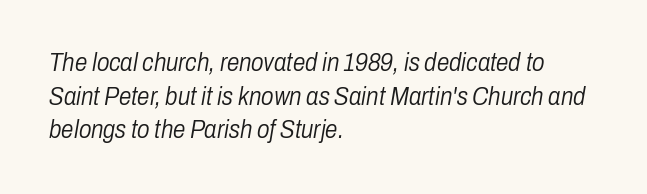
The typography opts for an oblique posture over an upright one. Descenders hang freely into open space. Notice how descenders clear the ascenders below comfortably — that's standard leading. Caption: face not bold, strokes unweighted. Students, note that the glyphs here touch the page at normal intervals.
